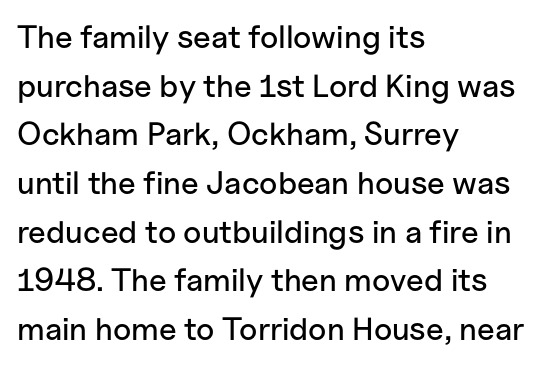
The image shows 32 px sans-serif type, upright; set left-aligned, normal line spacing (1.52x), normal letter spacing, not underlined; low stroke contrast and a medium x-height.
